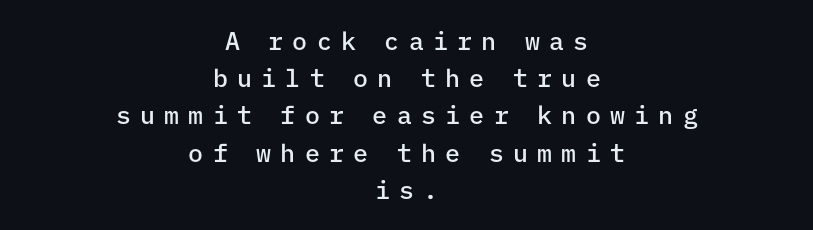
The gap between lines stays unmarked. The line-height multiplier appears to be the usual default. One-word summary of the alignment: center. The letterforms stand isolated, each surrounded by extra space.
